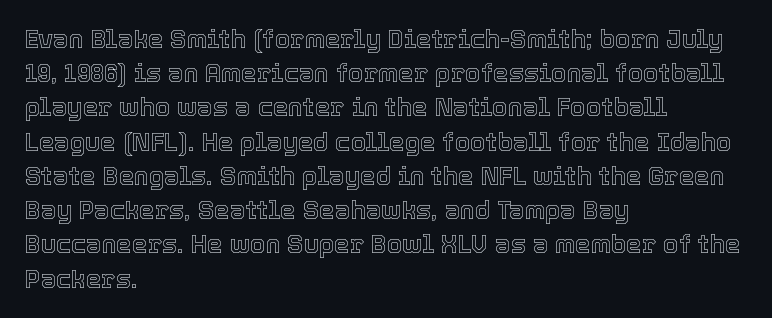
Q: Is the text italic (slanted)? A: No, it is upright.
Q: Is the text underlined? A: No.
Q: How is the paragraph aligned? A: Left-aligned.
Q: Is the spacing between letters normal or unusually wide? A: Normal.
Q: Is the spacing between lines tight, normal or loose? A: Normal.
